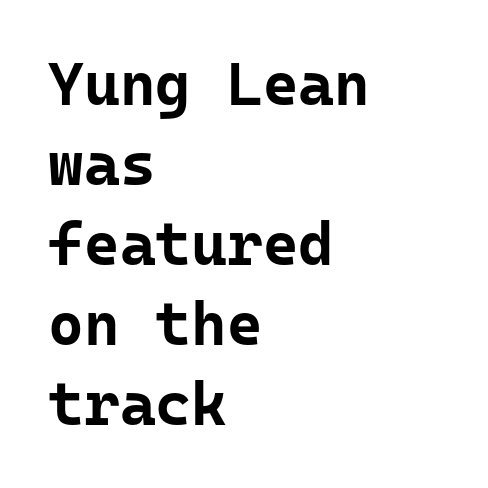
The typesetting leans heavy: a genuine bold. If you measured baseline to baseline, you'd find a middling distance. These lines are set flush left with a ragged right edge. A roman cut, with each character standing at attention. The letters march in equal steps, a hallmark of fixed-pitch type. Nope, no serifs anywhere on these letters.
